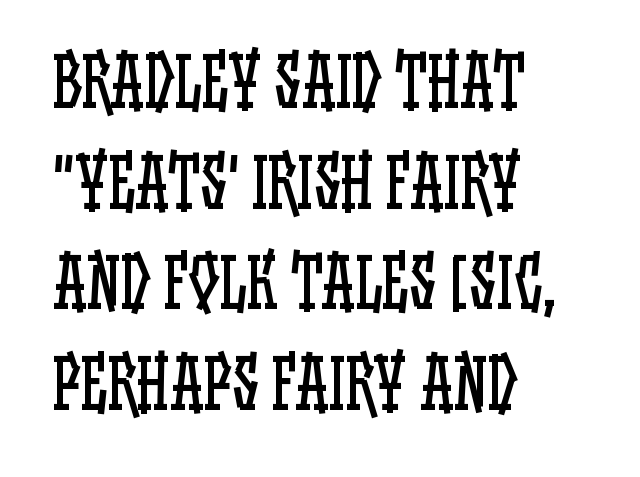
{"italic": "no", "bold": "no", "weight": "regular", "width": "condensed", "stroke_contrast": "low", "x_height": "large", "monospaced": "no", "underline": "no", "align": "left", "line_spacing": "normal", "line_spacing_ratio": 1.48, "letter_spacing": "normal", "letter_spacing_em": 0.0, "glyph_px": 68}
